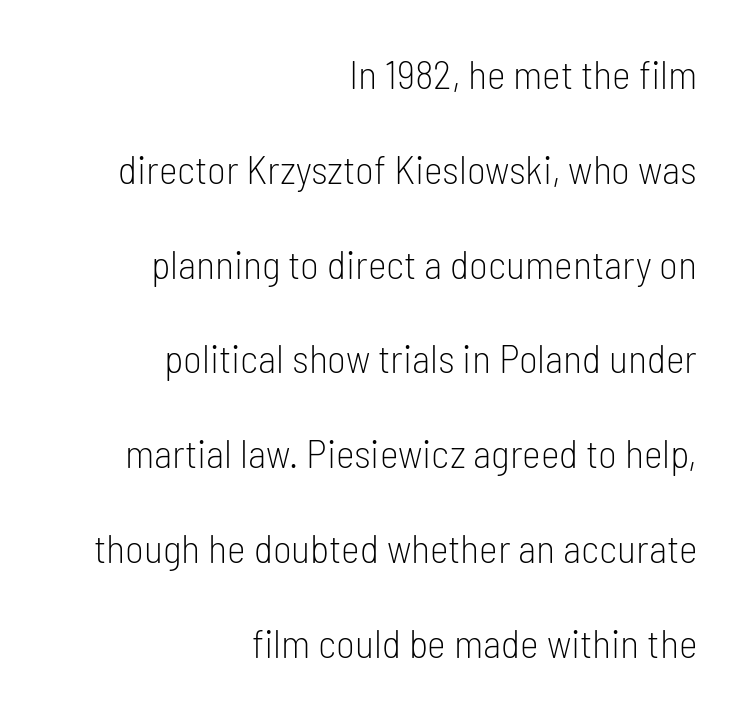
The image shows 40 px light, condensed sans-serif type, upright; set right-aligned, loose line spacing (2.37x), normal letter spacing, not underlined; low stroke contrast and a medium x-height.
